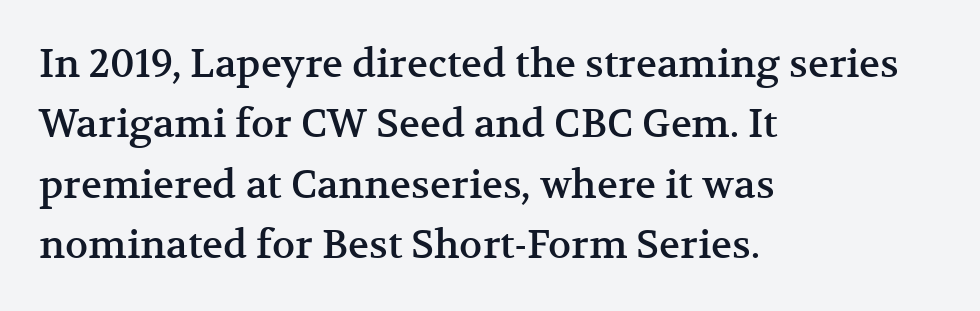
Nothing unusual about the tracking: characters are spaced as the font intends. The glyphs are unaccompanied by any horizontal stroke below them. Is the block centered? No — it sits flush against the left margin. Are there feet on the stems? There are — it's a serif. How would I describe the line gaps? Plain and ordinary.
